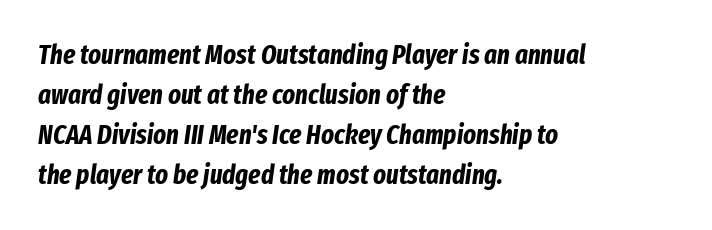
Q: Is the text bold? A: Yes.
Q: Is the text italic (slanted)? A: Yes, it leans right by about 8 degrees.
Q: Is the text underlined? A: No.
Q: How is the paragraph aligned? A: Left-aligned.
Q: Is the spacing between letters normal or unusually wide? A: Normal.
Q: Is the spacing between lines tight, normal or loose? A: Normal.
